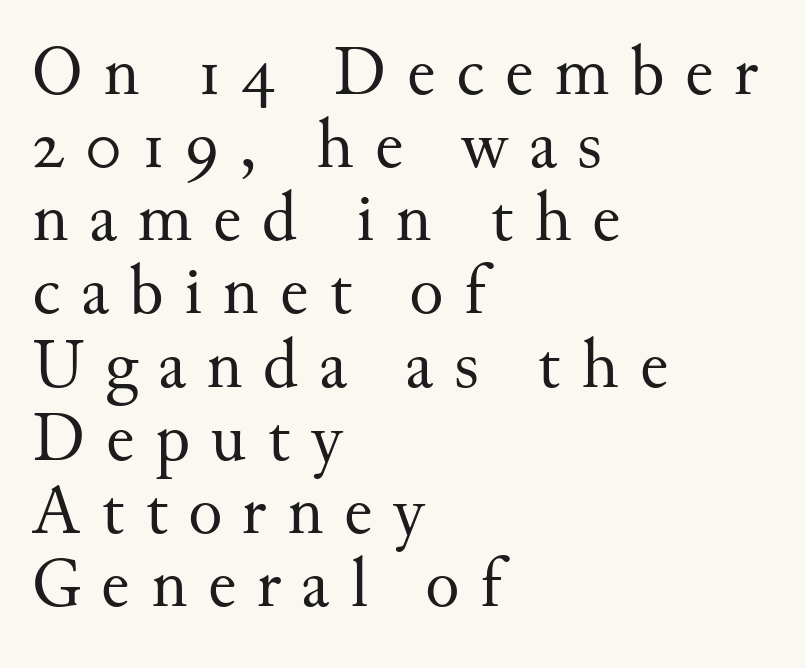
If you measured baseline to baseline, you'd find a short distance. Students, note that the glyphs here are deliberately spaced far apart. Quick note: underline off. Yep, those are serifs on the letters.
